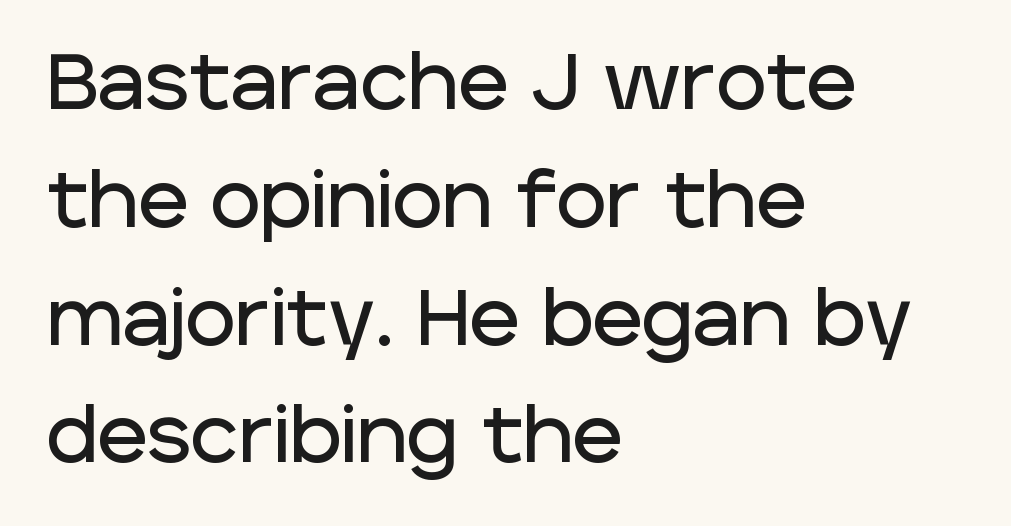
Q: Is the text italic (slanted)? A: No, it is upright.
Q: Is the typeface a serif or a sans-serif typeface? A: Sans-serif.
Q: Is the text underlined? A: No.
Q: How is the paragraph aligned? A: Left-aligned.
Q: Is the spacing between letters normal or unusually wide? A: Normal.
Q: Is the spacing between lines tight, normal or loose? A: Normal.
Q: Width (condensed, normal, or wide)? A: Normal.
Q: Stroke contrast? A: Low.
Q: x-height? A: Large.
Q: Monospaced? A: No.
